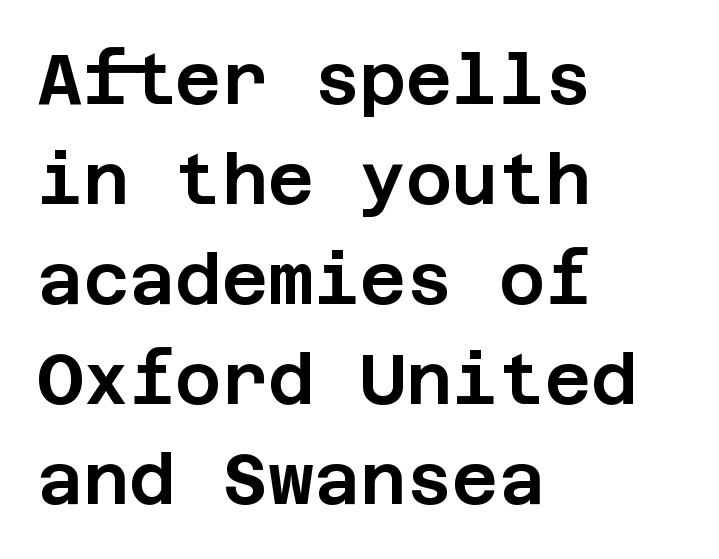
The image shows 71 px sans-serif type, upright; set left-aligned, normal line spacing (1.41x), normal letter spacing, not underlined; low stroke contrast and a large x-height.
